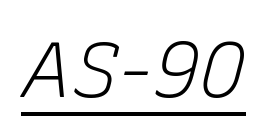
{"italic": "yes", "lean": "right", "slant_degrees": 15, "bold": "no", "weight": "light", "width": "normal", "stroke_contrast": "low", "x_height": "medium", "monospaced": "no", "underline": "yes", "letter_spacing": "normal", "letter_spacing_em": 0.0, "glyph_px": 77}
